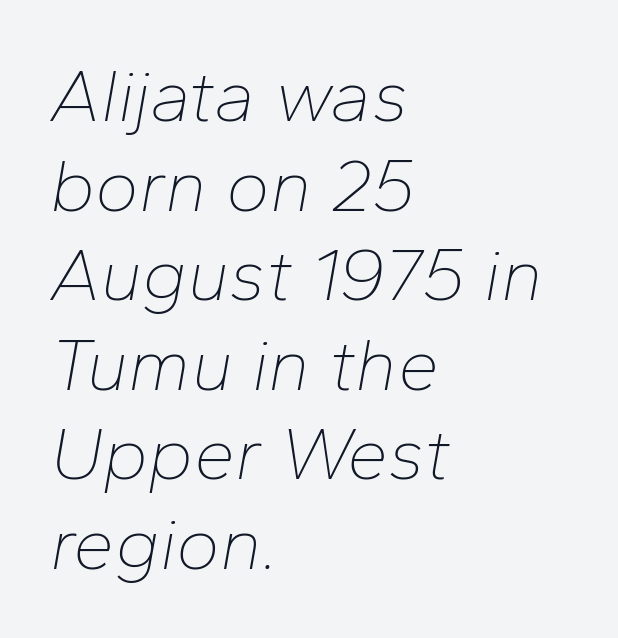
Q: Is the text bold? A: No.
Q: Is the text italic (slanted)? A: Yes, it leans right by about 10 degrees.
Q: Is the text underlined? A: No.
Q: How is the paragraph aligned? A: Left-aligned.
Q: Is the spacing between letters normal or unusually wide? A: Normal.
Q: Width (condensed, normal, or wide)? A: Normal.
Q: Stroke contrast? A: Low.
Q: x-height? A: Medium.
Q: Monospaced? A: No.
